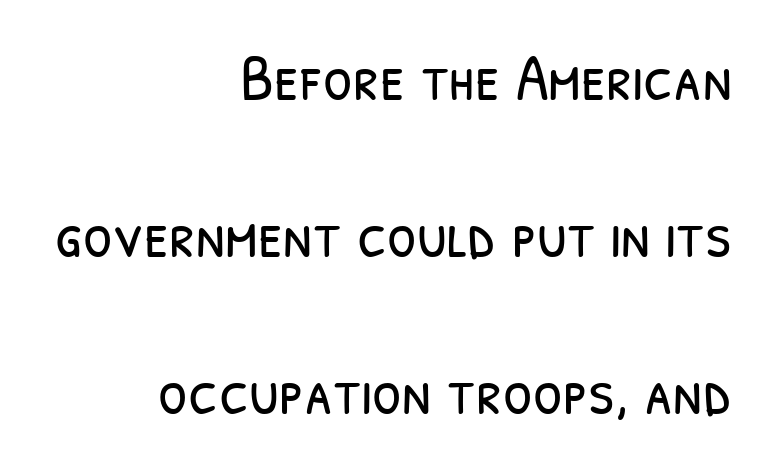
{"serif": "no", "bold": "no", "weight": "light", "width": "condensed", "stroke_contrast": "low", "x_height": "medium", "monospaced": "no", "underline": "no", "align": "right", "line_spacing": "loose", "line_spacing_ratio": 2.34, "letter_spacing": "normal", "letter_spacing_em": 0.0, "glyph_px": 67}
